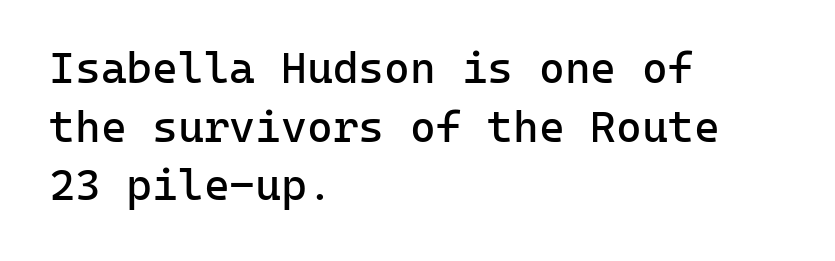
Q: Is the text bold? A: No.
Q: Is the text italic (slanted)? A: No, it is upright.
Q: Is the typeface a serif or a sans-serif typeface? A: Sans-serif.
Q: Is the text underlined? A: No.
Q: How is the paragraph aligned? A: Left-aligned.
Q: Is the spacing between letters normal or unusually wide? A: Normal.
Q: Is the spacing between lines tight, normal or loose? A: Normal.
Q: Width (condensed, normal, or wide)? A: Normal.
Q: Stroke contrast? A: Low.
Q: x-height? A: Medium.
Q: Monospaced? A: Yes.
